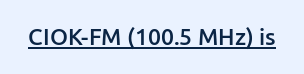
A typesetter would call this zero additional tracking. The rendered words wear a rule along their underside. Every character sits straight up, as roman type does. Typesetter's note: demi weight, one step under bold.
